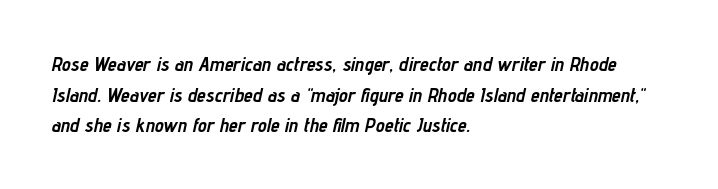
The image shows 20 px bold type, italic (leaning right); set left-aligned, normal line spacing (1.53x), normal letter spacing, not underlined.
